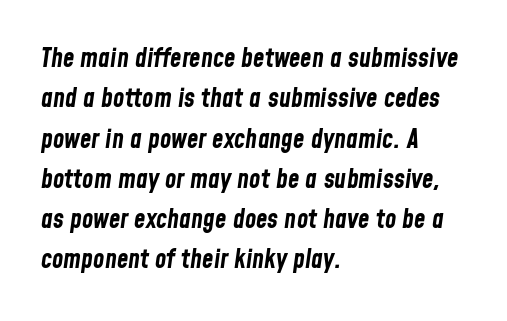
The image shows 26 px bold type, italic (leaning right); set left-aligned, normal line spacing (1.55x), normal letter spacing, not underlined.
